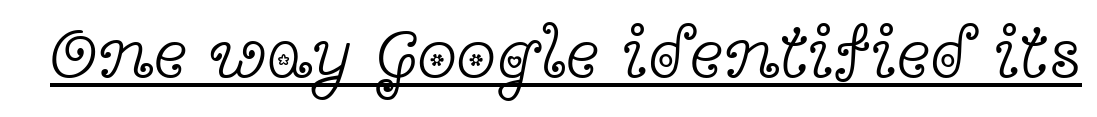
Q: Is the text bold? A: No.
Q: Is the text italic (slanted)? A: No, it is upright.
Q: Is the typeface a serif or a sans-serif typeface? A: Serif.
Q: Is the text underlined? A: Yes.
Q: Is the spacing between letters normal or unusually wide? A: Normal.
Q: Width (condensed, normal, or wide)? A: Wide.
Q: x-height? A: Medium.
Q: Monospaced? A: No.
